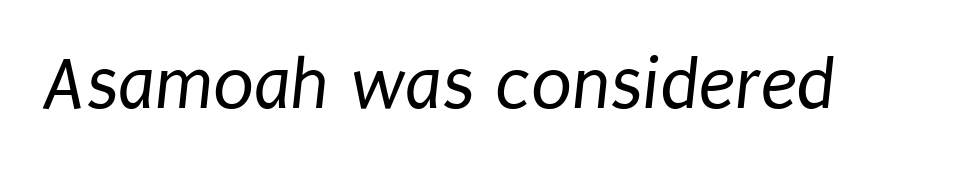
Stem width sits at or under what a default text font uses. Underlining? Definitely not there. A typesetter would label this face a sans. The line texture is even and compact thanks to regular tracking. Character widths vary here, with narrow letters taking less room than wide ones.
